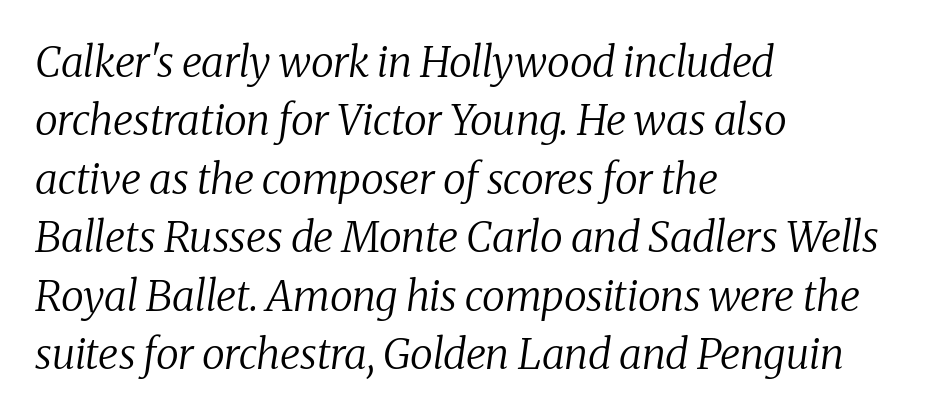
{"serif": "yes", "italic": "yes", "lean": "right", "slant_degrees": 8, "bold": "no", "weight": "regular", "width": "normal", "stroke_contrast": "medium", "x_height": "medium", "monospaced": "no", "underline": "no", "align": "left", "line_spacing": "normal", "line_spacing_ratio": 1.39, "letter_spacing": "normal", "letter_spacing_em": 0.0, "glyph_px": 42}
